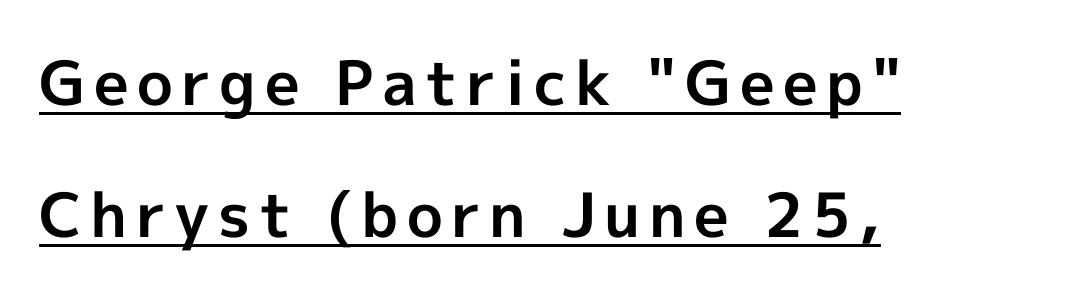
The image shows 61 px bold sans-serif type, upright; set left-aligned, loose line spacing (2.16x), underlined; a medium x-height.
